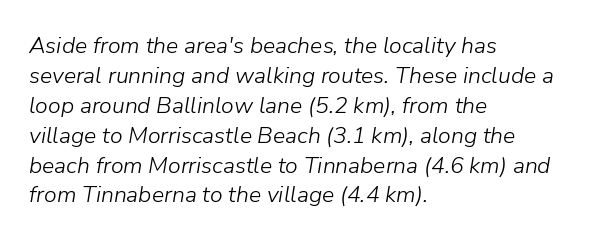
{"italic": "yes", "lean": "right", "slant_degrees": 9, "bold": "no", "underline": "no", "align": "left", "line_spacing": "normal", "line_spacing_ratio": 1.3, "letter_spacing": "normal", "letter_spacing_em": 0.0, "glyph_px": 23}
